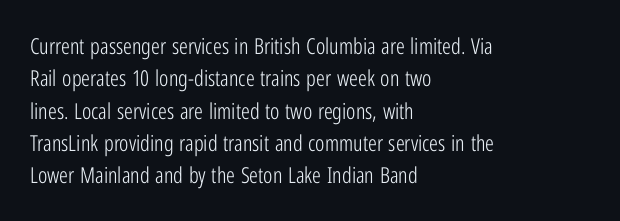
{"italic": "no", "bold": "no", "underline": "no", "align": "left", "line_spacing": "normal", "line_spacing_ratio": 1.47, "letter_spacing": "normal", "letter_spacing_em": 0.0, "glyph_px": 22}
